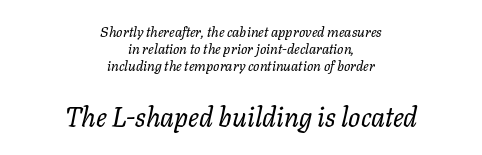
{"italic": "yes", "lean": "right", "slant_degrees": 11, "bold": "no", "underline": "no", "align": "center", "line_spacing_ratio": 1.22, "letter_spacing": "normal", "letter_spacing_em": 0.0, "larger_block": "second", "size_ratio": 1.93, "glyph_px": 27}
